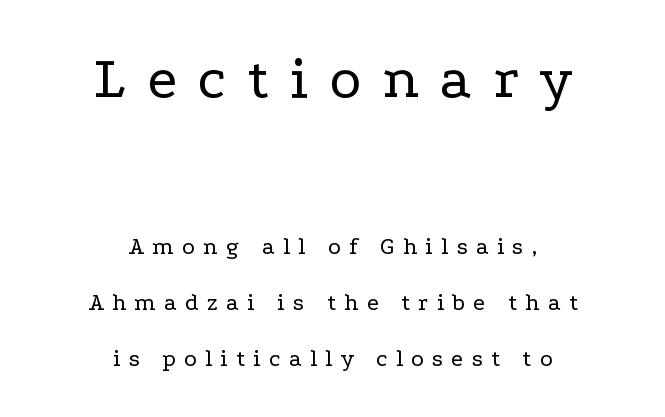
The image shows 60 px regular-weight, wide serif type, upright; set centered, loose line spacing (2.33x), unusually wide letter spacing (+0.35 em), not underlined; the first (top) block is 2.5x larger; low stroke contrast and a medium x-height.
